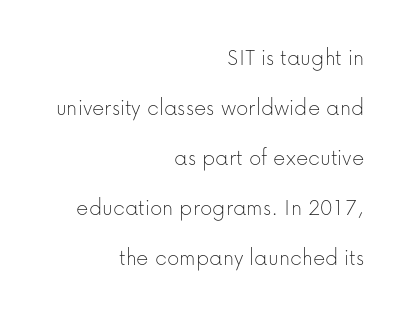
{"italic": "no", "bold": "no", "underline": "no", "align": "right", "line_spacing": "loose", "line_spacing_ratio": 2.08, "letter_spacing": "normal", "letter_spacing_em": 0.0, "glyph_px": 24}
